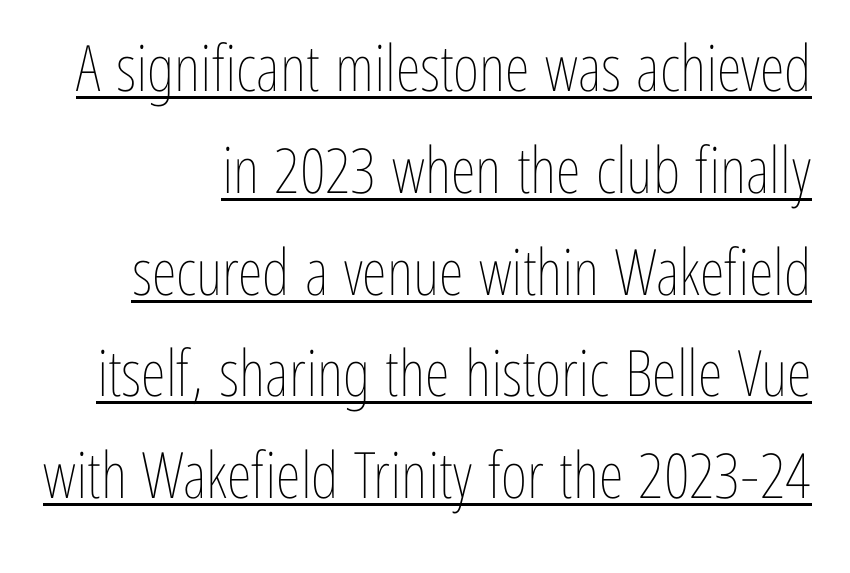
{"italic": "no", "bold": "no", "weight": "thin", "width": "condensed", "stroke_contrast": "low", "x_height": "medium", "monospaced": "no", "underline": "yes", "line_spacing": "normal", "line_spacing_ratio": 1.59, "letter_spacing": "normal", "letter_spacing_em": 0.0, "glyph_px": 64}
